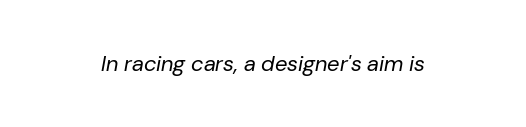
The image shows 22 px text type, italic (leaning right); set normal letter spacing, not underlined.
